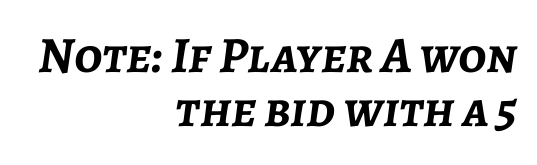
The image shows 51 px semibold type, italic (leaning right); set right-aligned, tight line spacing (1.06x), normal letter spacing, not underlined; low stroke contrast and a medium x-height.
